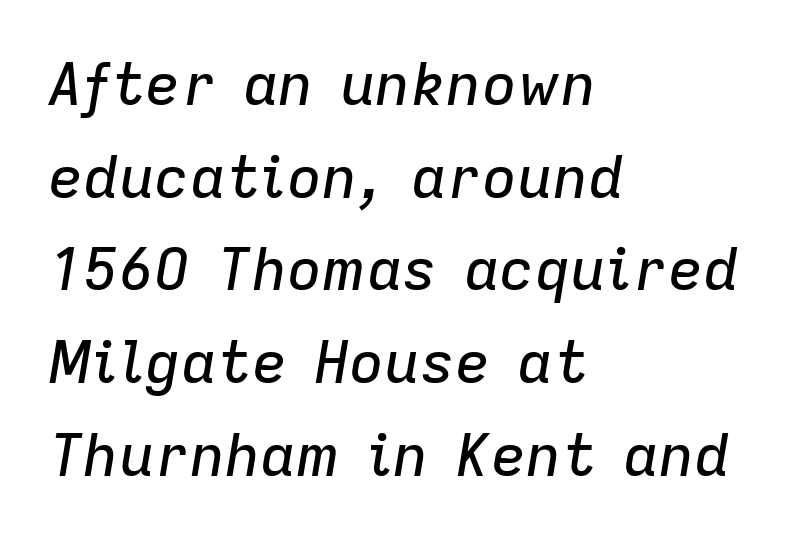
Between one letter and the next there's only the usual sliver of space. Lines of text with bare space underneath. Proportional: the letters do not fall into vertical columns. The specimen reads as italic at a glance. Line starts are locked; line ends wander.
